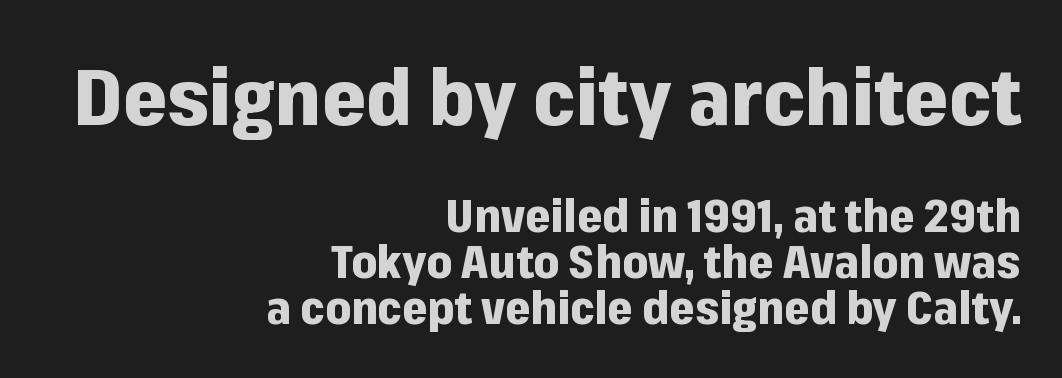
The image shows 78 px heavy sans-serif type, upright; set right-aligned, tight line spacing (1.02x), normal letter spacing, not underlined; the first (top) block is 1.73x larger; low stroke contrast and a medium x-height.
